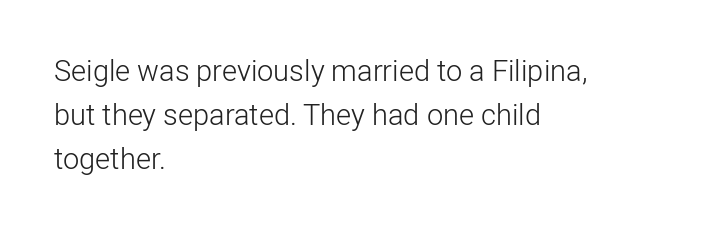
This sample has the flowing, uneven cadence of proportional lettering. Rule under the text: the space is simply empty. Unbolded letterforms with no extra heft. Whoever set this chose a conventional vertical rhythm. The rendering keeps characters at their native spacing. Do the letters lean? They stand straight.
